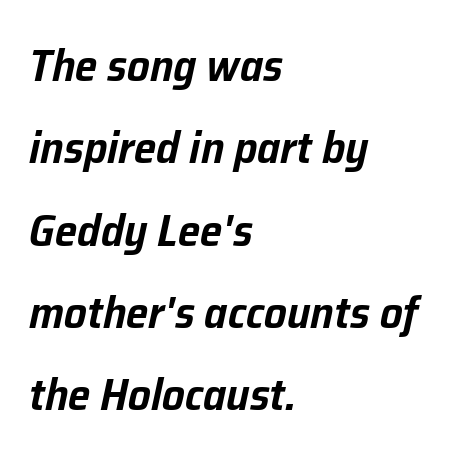
You can tell it's italic because the verticals aren't actually vertical. Decoration check: the copy has no underline. This sample uses plain, unmodified letter spacing. Spacing verdict: proportional, widths tailored to each character. These lines stack with their left ends in a neat column.
